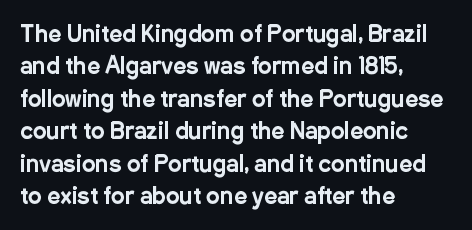
Rule under the text: the space is simply empty. Glyph-to-glyph distance matches everyday printed text. This block has exactly the height ordinary leading produces. Every character sits straight up, as roman type does. Teacher's note: observe the even left margin — that is flush-left alignment.
